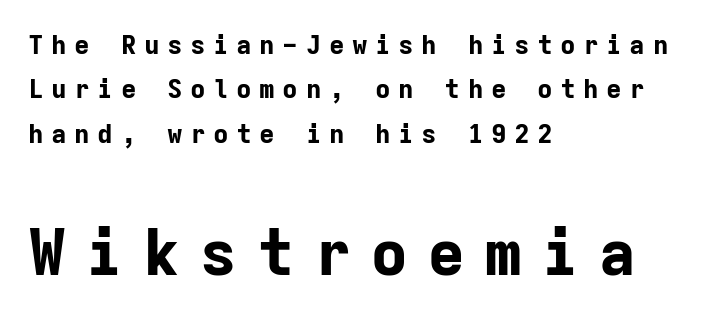
Is the block centered? No — it sits flush against the left margin. There is plenty of visible air inserted between adjacent glyphs. Rule under the text: the space is simply empty. To sum up the face: it is a sans, with no serifs. Here the designer chose a console-style face with uniform glyph widths.
